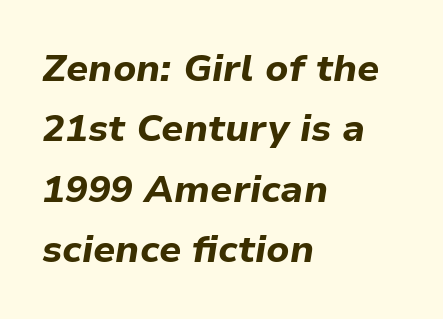
Q: Is the text bold? A: Yes.
Q: Is the text italic (slanted)? A: Yes, it leans right by about 9 degrees.
Q: Is the text underlined? A: No.
Q: How is the paragraph aligned? A: Left-aligned.
Q: Is the spacing between letters normal or unusually wide? A: Normal.
Q: Is the spacing between lines tight, normal or loose? A: Normal.
Q: Width (condensed, normal, or wide)? A: Normal.
Q: Stroke contrast? A: Low.
Q: x-height? A: Medium.
Q: Monospaced? A: No.
